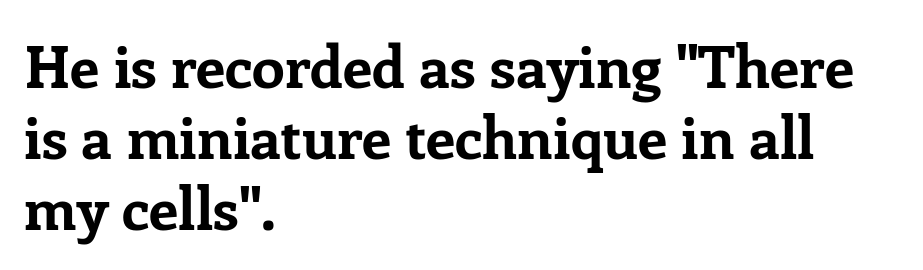
Alignment: flush left. It's the straight-up-and-down kind of type. Spacing between characters is what you'd get straight out of the box. Look at the stroke-to-counter ratio: heavy, a bold. A typesetter would label this face a serif.
